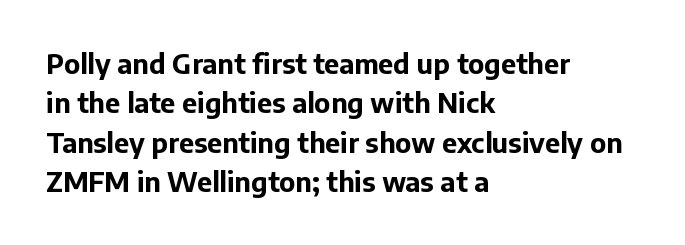
{"italic": "no", "bold": "yes", "underline": "no", "align": "left", "line_spacing": "normal", "line_spacing_ratio": 1.46, "letter_spacing": "normal", "letter_spacing_em": 0.0, "glyph_px": 27}
